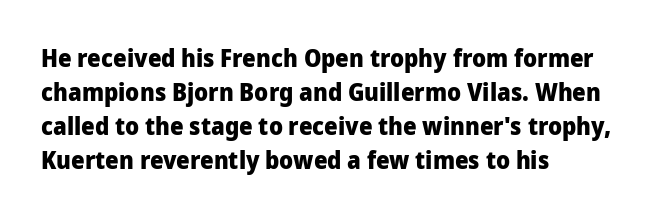
Check under the words: just untouched page. The lettering stays uniformly vertical, giving the passage a roman look. Does the weight exceed regular? Yes, all the way to bold. Leading: standard.
